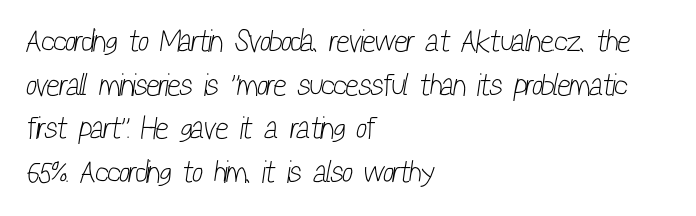
{"serif": "no", "bold": "no", "weight": "light", "width": "condensed", "stroke_contrast": "low", "x_height": "medium", "monospaced": "no", "underline": "no", "align": "left", "line_spacing": "normal", "line_spacing_ratio": 1.41, "letter_spacing": "normal", "letter_spacing_em": 0.0, "glyph_px": 31}
